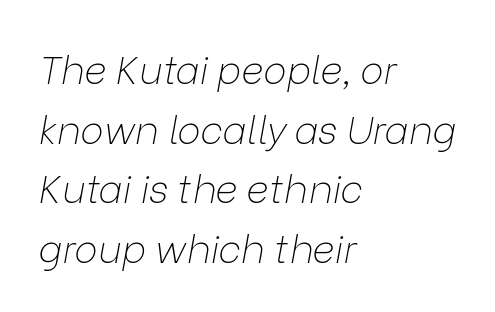
The image shows 39 px thin type, italic (leaning right); set left-aligned, normal line spacing (1.53x), normal letter spacing, not underlined; low stroke contrast and a medium x-height.
